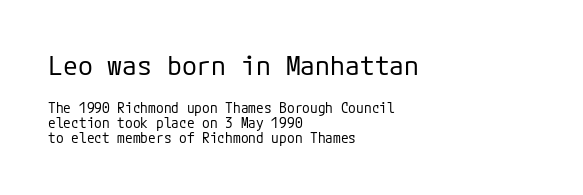
Does the lettering tilt? It doesn't — this is upright. Tracking here is standard; glyphs follow each other at the usual distance. Visually the block forms a straight wall on the left and a jagged coastline on the right. Does the bottom block carry the larger type? No, the top block does.
